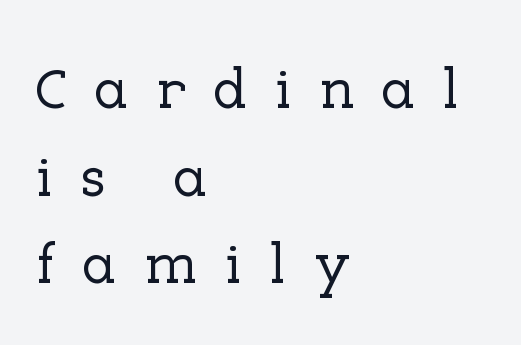
{"serif": "yes", "italic": "no", "width": "normal", "stroke_contrast": "low", "x_height": "medium", "monospaced": "no", "underline": "no", "align": "left", "line_spacing": "normal", "line_spacing_ratio": 1.51, "letter_spacing": "wide", "letter_spacing_em": 0.46, "glyph_px": 58}
